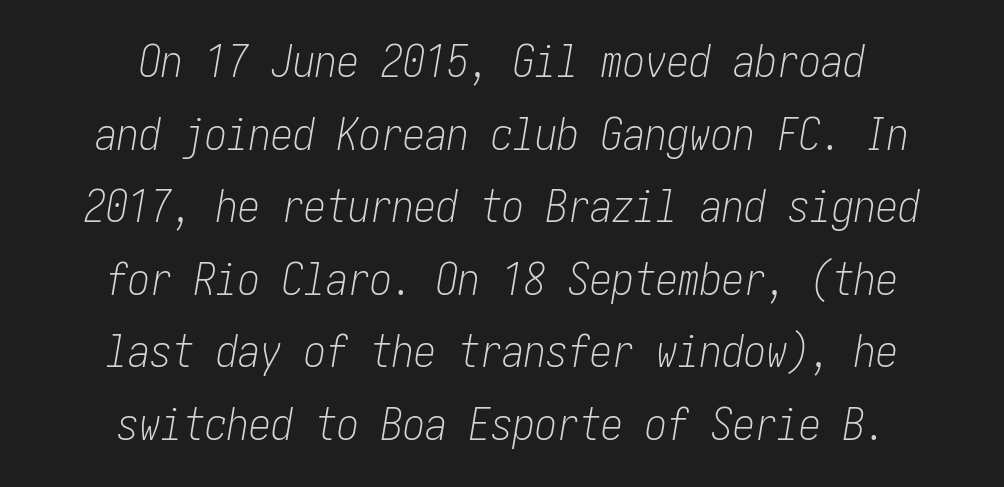
Q: Is the text bold? A: No.
Q: Is the text italic (slanted)? A: Yes, it leans right by about 10 degrees.
Q: Is the text underlined? A: No.
Q: How is the paragraph aligned? A: Centered.
Q: Is the spacing between letters normal or unusually wide? A: Normal.
Q: Is the spacing between lines tight, normal or loose? A: Normal.
Q: Width (condensed, normal, or wide)? A: Condensed.
Q: Stroke contrast? A: Low.
Q: x-height? A: Medium.
